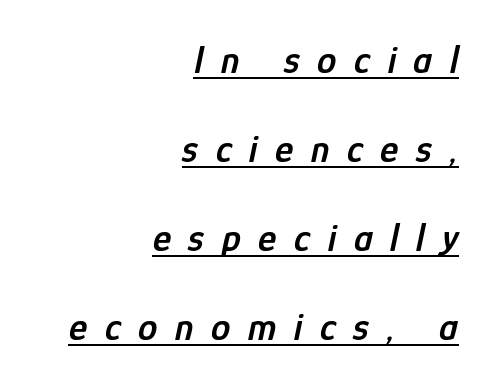
The letters are spread apart with noticeably loose tracking. Regarding leading, the lines here are spaced well apart. Notice the strokes are somewhat thickened but not fully heavy: this is a semibold. Like a heading marked for emphasis, these lines bear an underscore. Would a proofreader flag this as italicized? Yes. The letters advance in unequal steps, a hallmark of proportional type.
